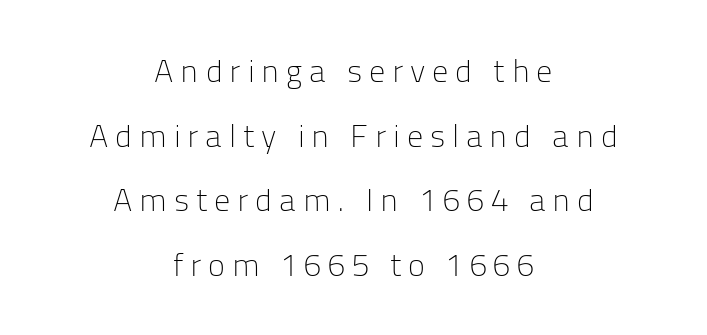
{"serif": "no", "italic": "no", "bold": "no", "weight": "light", "width": "normal", "stroke_contrast": "low", "x_height": "medium", "monospaced": "no", "underline": "no", "align": "center", "line_spacing": "loose", "line_spacing_ratio": 2.02, "letter_spacing": "wide", "letter_spacing_em": 0.21, "glyph_px": 32}
